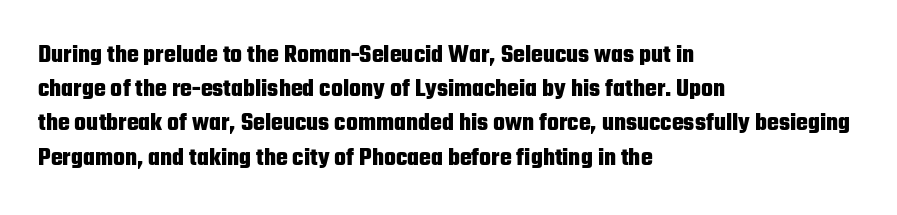
{"italic": "no", "bold": "yes", "underline": "no", "align": "left", "line_spacing": "normal", "line_spacing_ratio": 1.37, "letter_spacing": "normal", "letter_spacing_em": 0.0, "glyph_px": 25}
